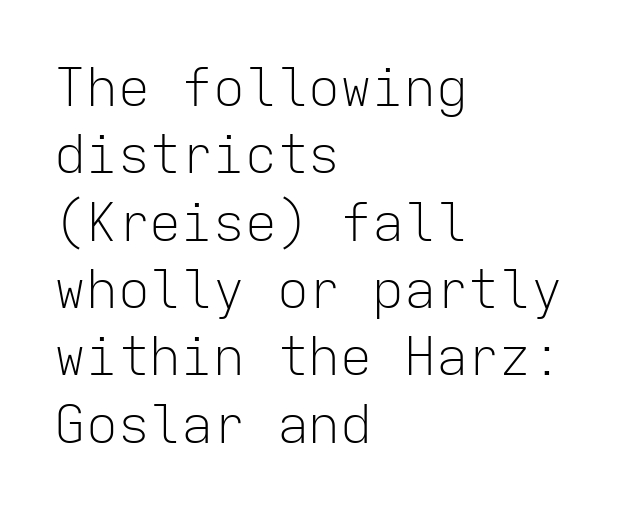
{"serif": "no", "italic": "no", "bold": "no", "weight": "light", "width": "normal", "stroke_contrast": "low", "x_height": "medium", "monospaced": "yes", "underline": "no", "align": "left", "line_spacing": "normal", "line_spacing_ratio": 1.27, "letter_spacing": "normal", "letter_spacing_em": 0.0, "glyph_px": 53}
